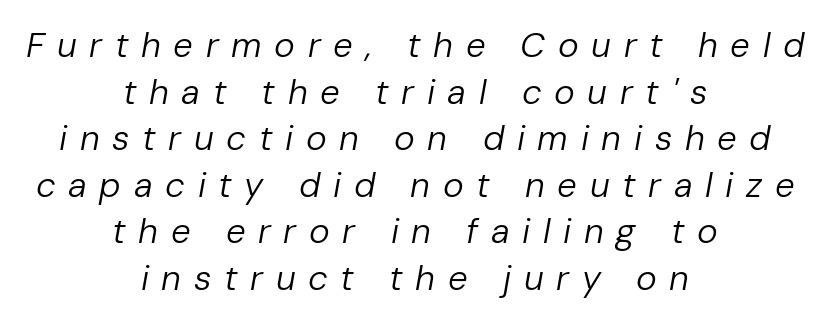
Glance below the letters and you will spot only blank space. The letters look calm and open, with moderate or lighter stems. The gaps between neighbouring characters are conspicuously large. Compared with ordinary roman type, these characters are visibly tilted.
